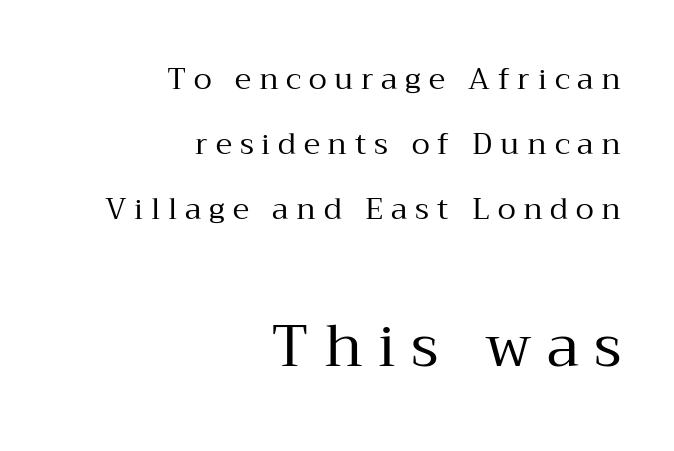
Rule under the text: the space is simply empty. Proportional: the letters do not fall into vertical columns. Line ends are locked; line starts wander. Rows of type keep a wide berth in the vertical direction. Summary of weight: not heavy and not bold. Posture: straight, roman, zero tilt.
